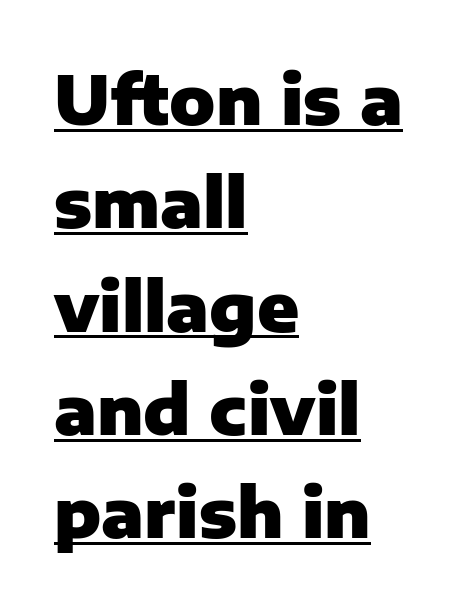
{"serif": "no", "italic": "no", "bold": "yes", "weight": "heavy", "width": "normal", "stroke_contrast": "low", "x_height": "medium", "monospaced": "no", "underline": "yes", "align": "left", "line_spacing": "normal", "line_spacing_ratio": 1.52, "letter_spacing": "normal", "letter_spacing_em": 0.0, "glyph_px": 68}
